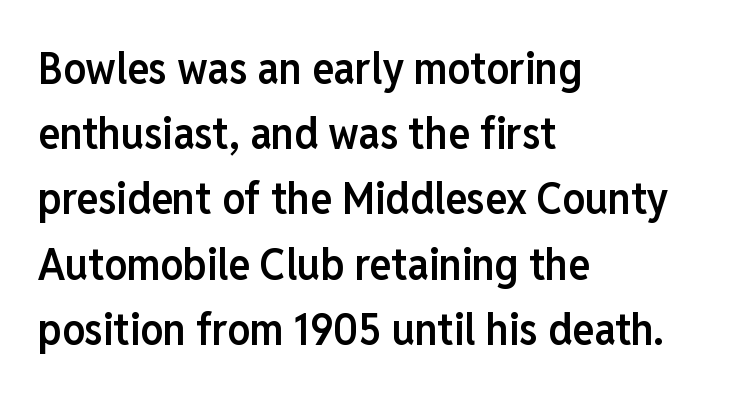
The letters advance in unequal steps, a hallmark of proportional type. The rendering uses a semibold face; strokes are thickened but not to full bold. Line beginnings align vertically; line endings do not. To sum up the face: it is a sans, with no serifs. Does the lettering tilt? It doesn't — this is upright. The vertical gap from one line to the next is medium.
